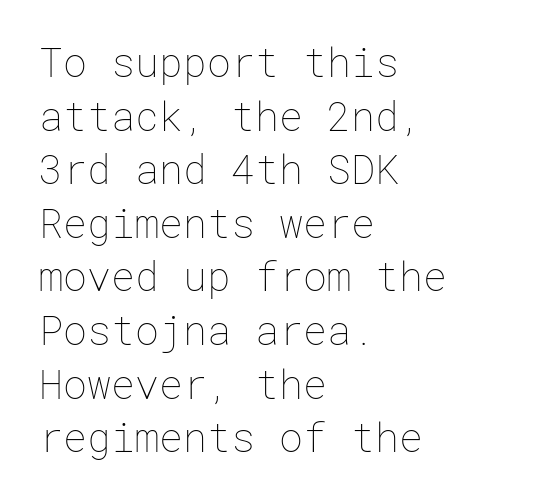
{"italic": "no", "bold": "no", "weight": "thin", "width": "normal", "stroke_contrast": "low", "x_height": "medium", "underline": "no", "align": "left", "line_spacing": "normal", "line_spacing_ratio": 1.34, "letter_spacing": "normal", "letter_spacing_em": 0.0, "glyph_px": 40}
